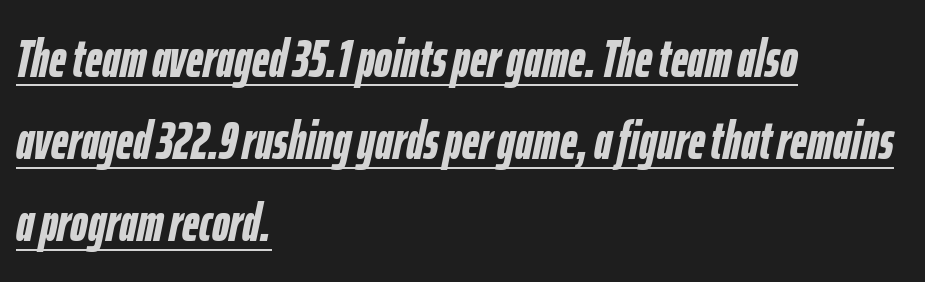
Q: Is the text bold? A: Yes.
Q: Is the text italic (slanted)? A: Yes, it leans right by about 12 degrees.
Q: Is the text underlined? A: Yes.
Q: How is the paragraph aligned? A: Left-aligned.
Q: Is the spacing between letters normal or unusually wide? A: Normal.
Q: Is the spacing between lines tight, normal or loose? A: Normal.
Q: Width (condensed, normal, or wide)? A: Condensed.
Q: Stroke contrast? A: Low.
Q: x-height? A: Medium.
Q: Monospaced? A: No.
